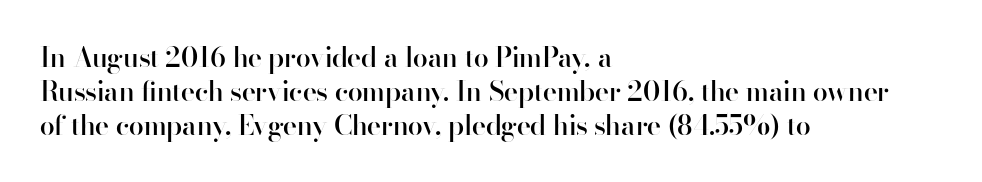
{"italic": "no", "bold": "semi", "underline": "no", "align": "left", "line_spacing": "normal", "line_spacing_ratio": 1.26, "letter_spacing": "normal", "letter_spacing_em": 0.0, "glyph_px": 27}
